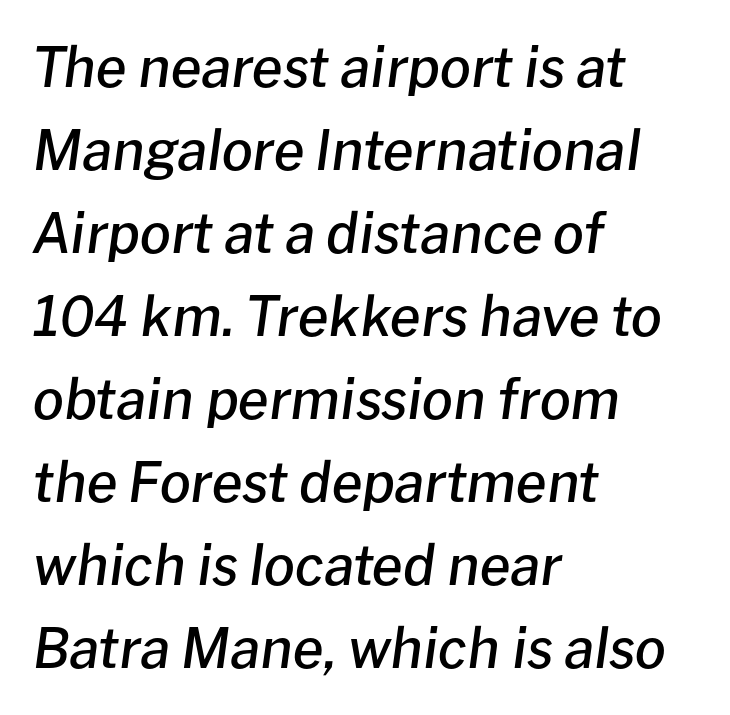
The image shows 55 px semibold type, italic (leaning right); set left-aligned, normal line spacing (1.51x), normal letter spacing, not underlined; low stroke contrast and a medium x-height.
